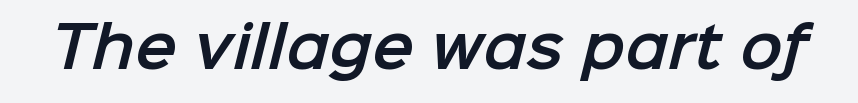
Q: Is the typeface a serif or a sans-serif typeface? A: Sans-serif.
Q: Is the text underlined? A: No.
Q: Is the spacing between letters normal or unusually wide? A: Normal.
Q: Width (condensed, normal, or wide)? A: Normal.
Q: Stroke contrast? A: Low.
Q: x-height? A: Medium.
Q: Monospaced? A: No.
